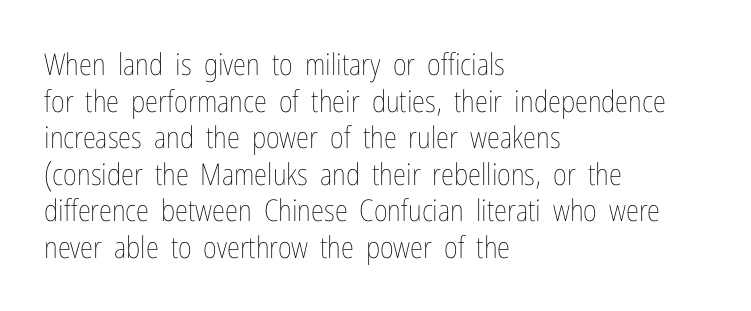
The image shows 30 px thin, condensed type, upright; set left-aligned, line spacing 1.22x, normal letter spacing, not underlined; low stroke contrast and a medium x-height.
